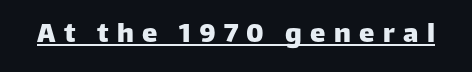
{"serif": "no", "italic": "no", "width": "normal", "stroke_contrast": "low", "x_height": "large", "monospaced": "no", "underline": "yes", "letter_spacing": "wide", "letter_spacing_em": 0.27, "glyph_px": 31}
